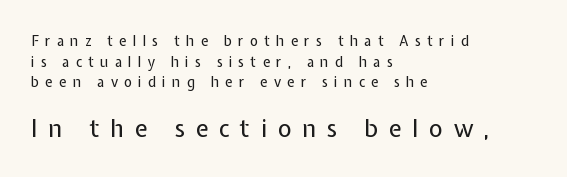
Q: Is the text bold? A: No.
Q: Is the text italic (slanted)? A: No, it is upright.
Q: Is the text underlined? A: No.
Q: How is the paragraph aligned? A: Left-aligned.
Q: Is the spacing between letters normal or unusually wide? A: Unusually wide.
Q: Is the spacing between lines tight, normal or loose? A: Normal.
Q: Which block of text is set in a larger size, the first (top) or the second (bottom)? A: The second (bottom) one.
